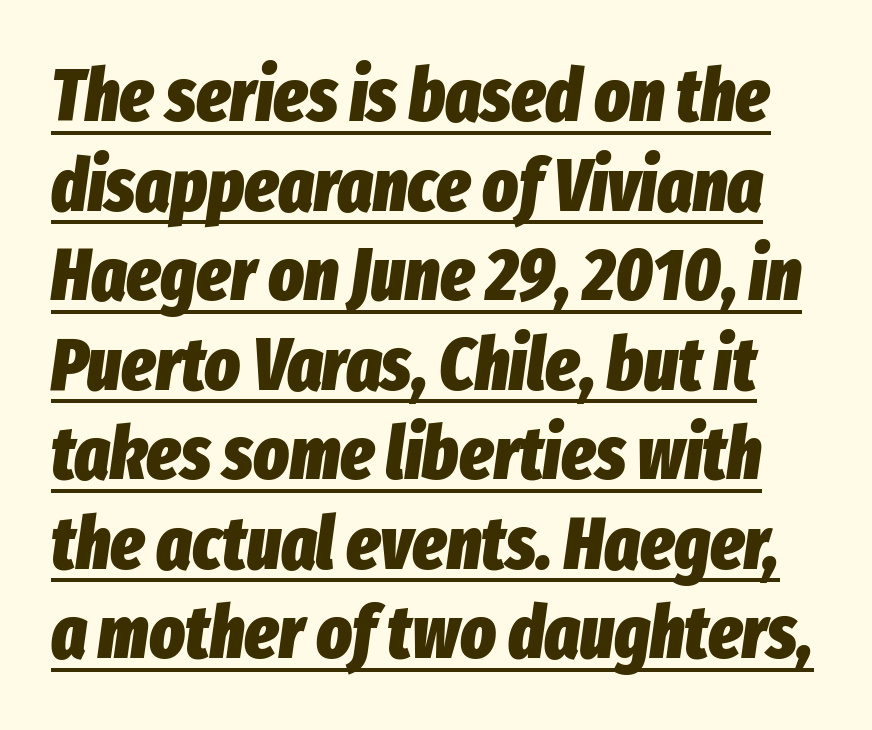
The image shows 74 px heavy, condensed type, italic (leaning right); set line spacing 1.21x, normal letter spacing, underlined; low stroke contrast and a medium x-height.
